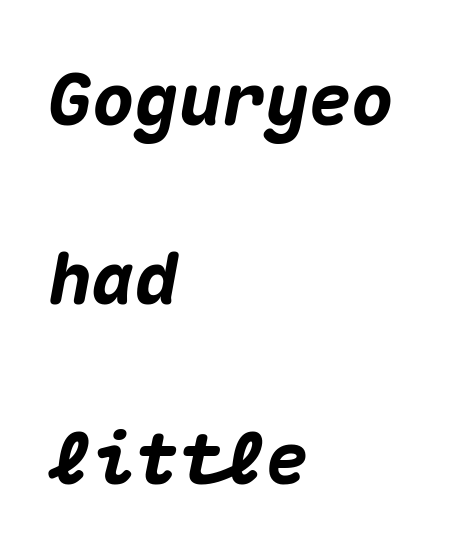
Q: Is the text bold? A: Yes.
Q: Is the text italic (slanted)? A: Yes, it leans right by about 10 degrees.
Q: Is the text underlined? A: No.
Q: How is the paragraph aligned? A: Left-aligned.
Q: Is the spacing between letters normal or unusually wide? A: Normal.
Q: Is the spacing between lines tight, normal or loose? A: Loose.
Q: Width (condensed, normal, or wide)? A: Normal.
Q: Stroke contrast? A: Medium.
Q: x-height? A: Medium.
Q: Monospaced? A: Yes.
